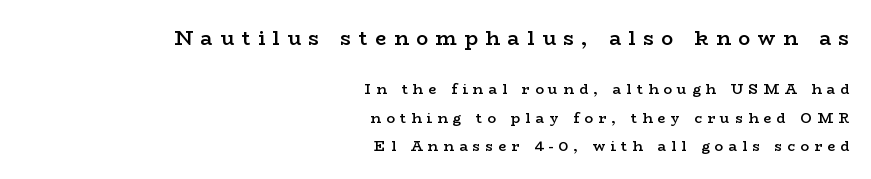
{"italic": "no", "bold": "semi", "underline": "no", "align": "right", "line_spacing": "loose", "line_spacing_ratio": 2.02, "letter_spacing": "wide", "letter_spacing_em": 0.38, "larger_block": "first", "size_ratio": 1.43, "glyph_px": 20}
